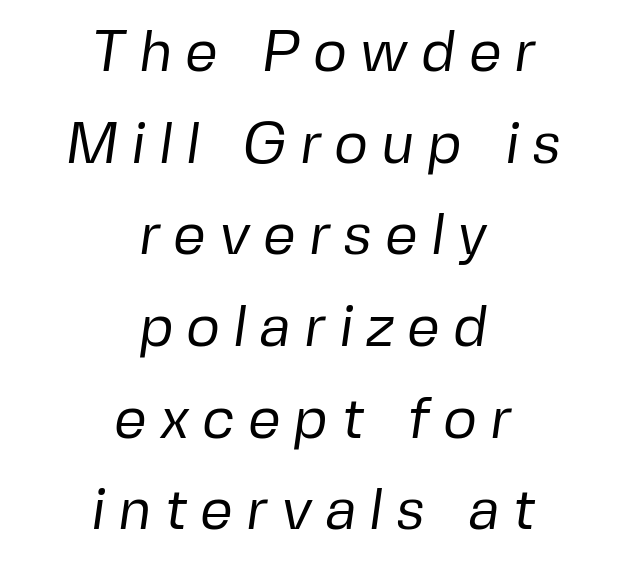
The image shows 58 px regular-weight sans-serif type; set centered, normal line spacing (1.58x), unusually wide letter spacing (+0.22 em), not underlined; low stroke contrast and a medium x-height.
